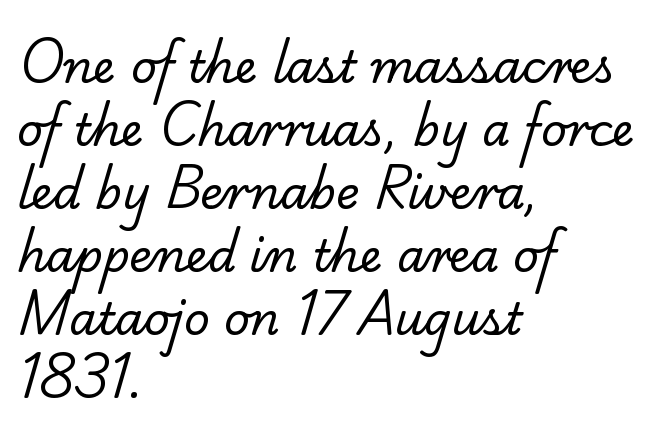
The image shows 45 px regular-weight type; set left-aligned, normal line spacing (1.4x), normal letter spacing, not underlined; low stroke contrast and a small x-height.
